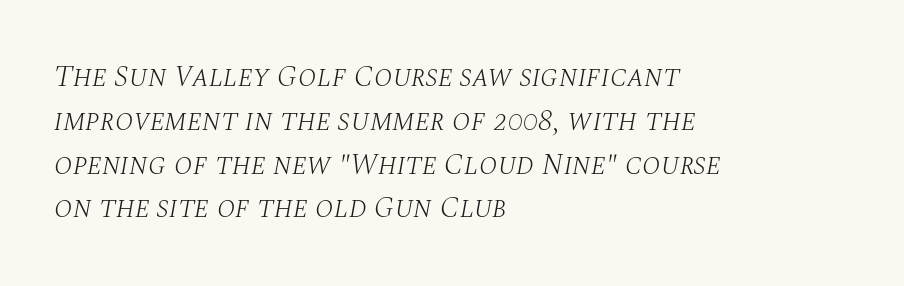
Honestly, there is no underline to notice here at all. Letter spacing: default. Little horizontal feet cap the strokes, marking this as serif type. Quick note: italic. The passage shown is typed in a proportional face where columns would drift.
